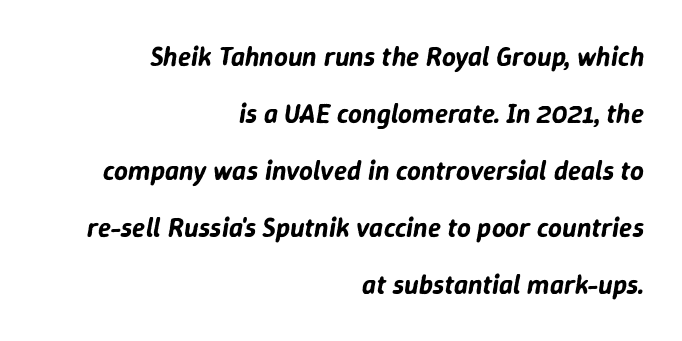
The image shows 27 px text type, italic (leaning right); set right-aligned, loose line spacing (2.11x), normal letter spacing, not underlined.
